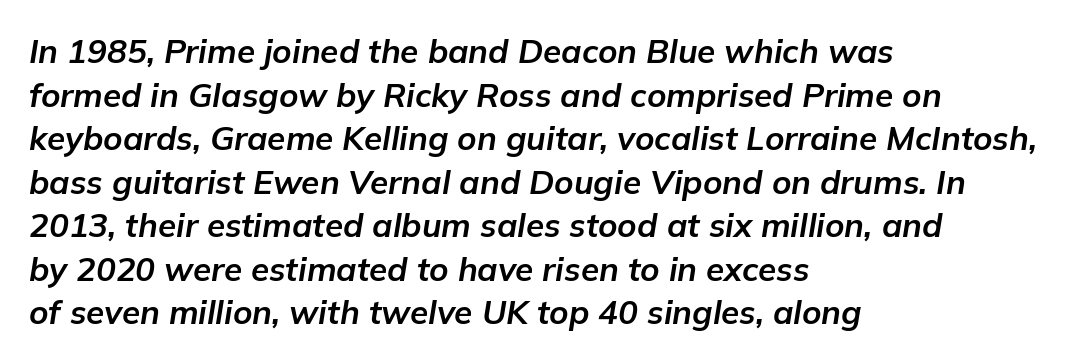
Q: Is the text bold? A: Yes.
Q: Is the text italic (slanted)? A: Yes, it leans right by about 9 degrees.
Q: Is the text underlined? A: No.
Q: How is the paragraph aligned? A: Left-aligned.
Q: Is the spacing between letters normal or unusually wide? A: Normal.
Q: Is the spacing between lines tight, normal or loose? A: Normal.
Q: Width (condensed, normal, or wide)? A: Normal.
Q: Stroke contrast? A: Low.
Q: x-height? A: Medium.
Q: Monospaced? A: No.
